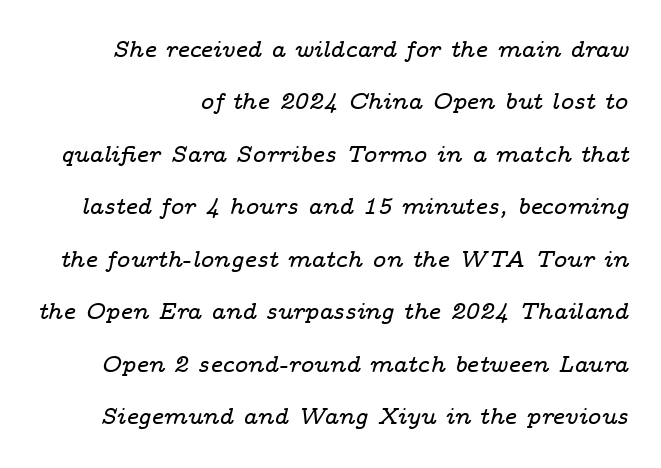
Rule under the text: the space is simply empty. The letters are slanted; this is an italic face. Does extra space separate the letters? No, they use regular spacing. Airy leading.
